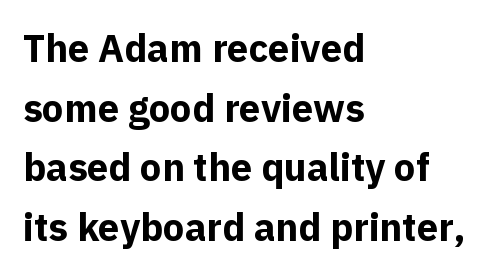
The image shows 38 px bold sans-serif type, upright; set left-aligned, normal line spacing (1.57x), normal letter spacing, not underlined; a medium x-height.
